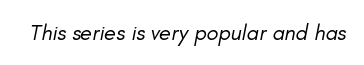
Q: Is the text bold? A: No.
Q: Is the text italic (slanted)? A: Yes, it leans right by about 11 degrees.
Q: Is the text underlined? A: No.
Q: Is the spacing between letters normal or unusually wide? A: Normal.
